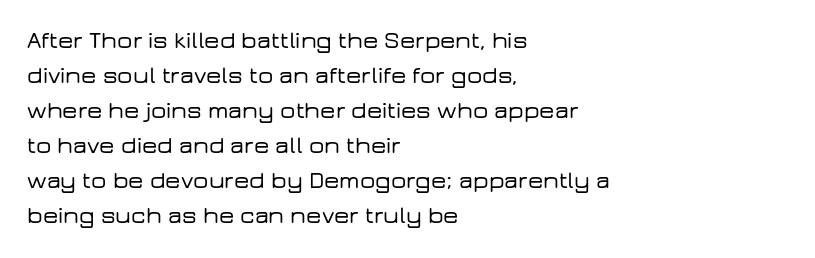
{"italic": "no", "underline": "no", "align": "left", "line_spacing": "normal", "line_spacing_ratio": 1.46, "letter_spacing": "normal", "letter_spacing_em": 0.0, "glyph_px": 24}
